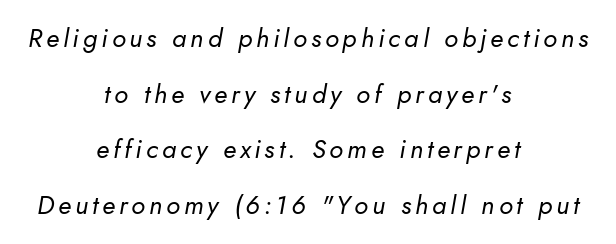
Visually the block forms a symmetrical silhouette, jagged on both flanks. The specimen omits any rule beneath the text block's lines. There's an unmistakable incline to the writing here. Honestly, the rows look like they've been pulled way apart. Stems and bowls with no extra thickness — not bold.
